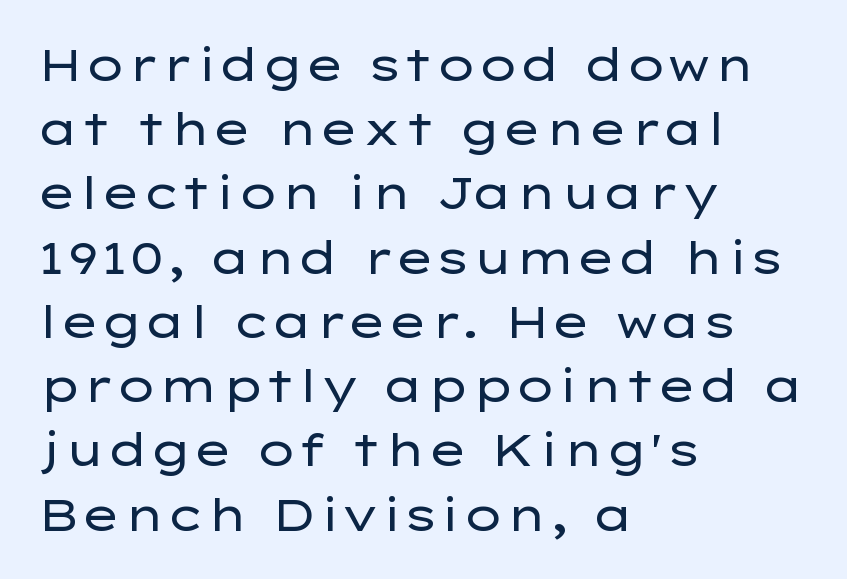
This sample is left-justified, so line endings fall wherever the words run out. Serif or sans? Sans — the stroke terminals are bare. No word sits above an underline. The axis of the letterforms is exactly vertical. Character widths vary here, with narrow letters taking less room than wide ones. In terms of letterspacing, this is plain default setting.
